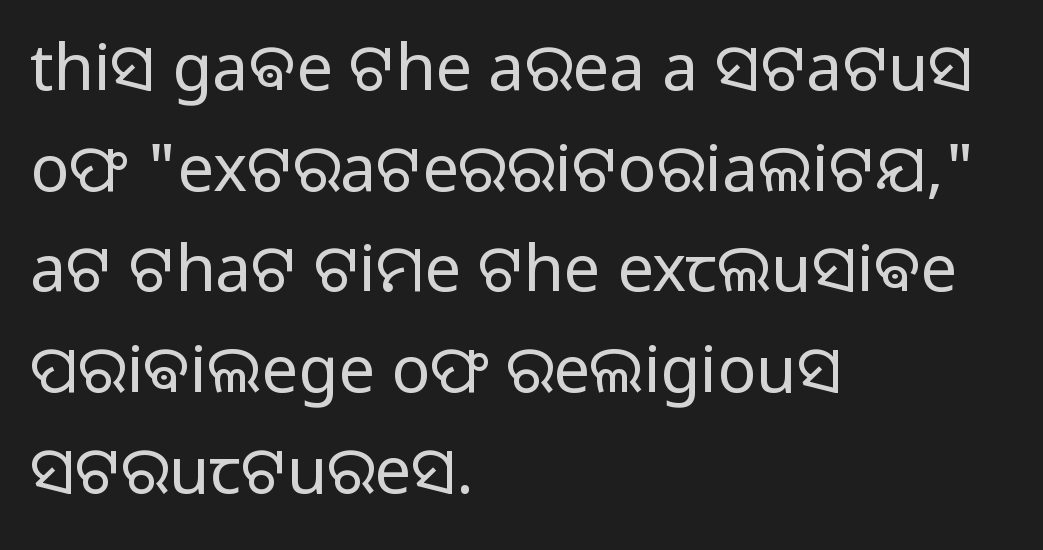
{"serif": "no", "italic": "no", "bold": "no", "weight": "regular", "width": "normal", "stroke_contrast": "low", "x_height": "medium", "monospaced": "no", "underline": "no", "align": "left", "line_spacing": "normal", "line_spacing_ratio": 1.55, "letter_spacing": "normal", "letter_spacing_em": 0.0, "glyph_px": 65}
